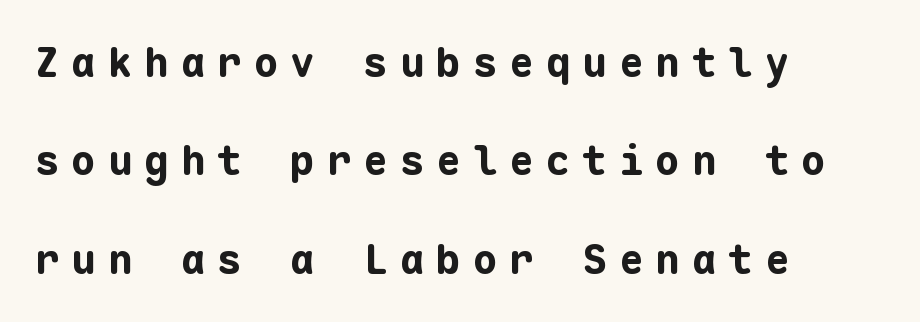
The image shows 41 px bold sans-serif type, upright, monospaced; set left-aligned, loose line spacing (2.4x), unusually wide letter spacing (+0.29 em), not underlined; low stroke contrast and a medium x-height.
